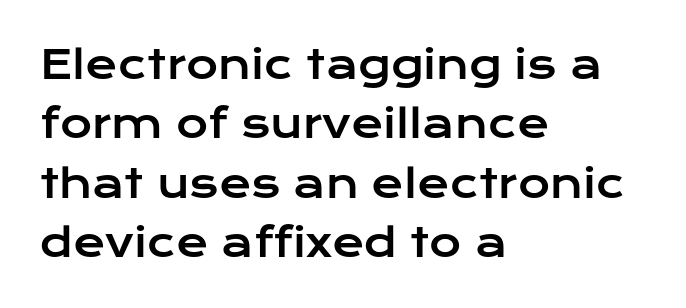
{"serif": "no", "italic": "no", "width": "wide", "stroke_contrast": "low", "x_height": "medium", "monospaced": "no", "underline": "no", "align": "left", "line_spacing": "normal", "line_spacing_ratio": 1.52, "letter_spacing": "normal", "letter_spacing_em": 0.0, "glyph_px": 39}
